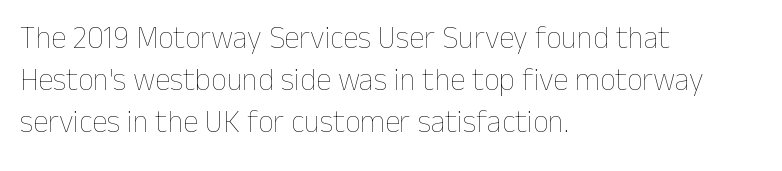
The image shows 31 px thin type, upright; set left-aligned, normal line spacing (1.35x), normal letter spacing, not underlined; low stroke contrast and a medium x-height.
